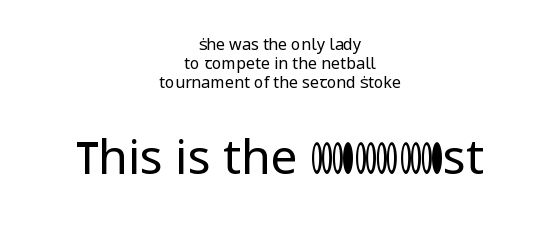
The image shows 48 px regular-weight sans-serif type, upright; set centered, line spacing 1.18x, normal letter spacing, not underlined; the second (bottom) block is 3.0x larger; low stroke contrast and a medium x-height.
